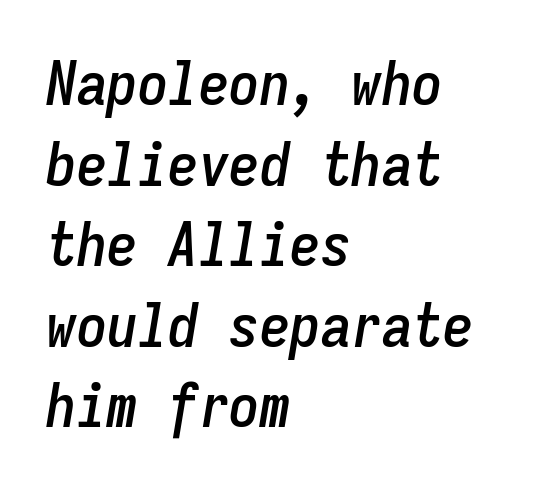
{"italic": "yes", "lean": "right", "slant_degrees": 9, "width": "condensed", "stroke_contrast": "low", "x_height": "medium", "monospaced": "yes", "underline": "no", "align": "left", "line_spacing": "normal", "line_spacing_ratio": 1.32, "letter_spacing": "normal", "letter_spacing_em": 0.0, "glyph_px": 61}
